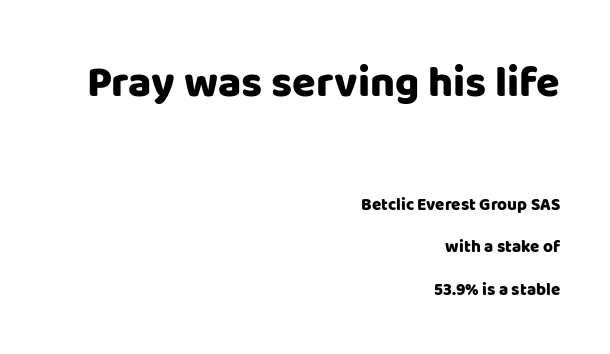
The image shows 43 px sans-serif type, upright; set right-aligned, loose line spacing (2.5x), normal letter spacing, not underlined; the first (top) block is 2.53x larger; low stroke contrast and a large x-height.
